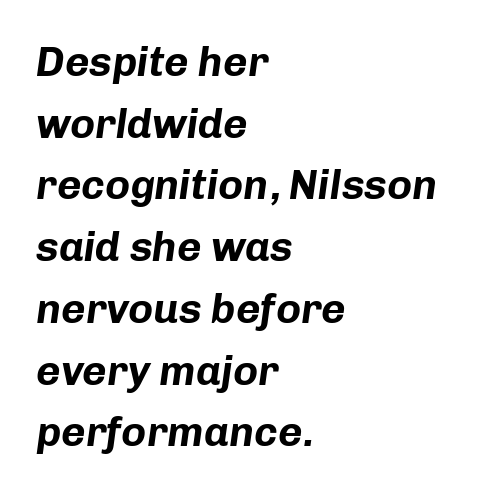
Q: Is the text bold? A: Yes.
Q: Is the text italic (slanted)? A: Yes, it leans right by about 8 degrees.
Q: Is the text underlined? A: No.
Q: How is the paragraph aligned? A: Left-aligned.
Q: Is the spacing between letters normal or unusually wide? A: Normal.
Q: Is the spacing between lines tight, normal or loose? A: Normal.
Q: Width (condensed, normal, or wide)? A: Normal.
Q: Stroke contrast? A: Low.
Q: x-height? A: Medium.
Q: Monospaced? A: No.
